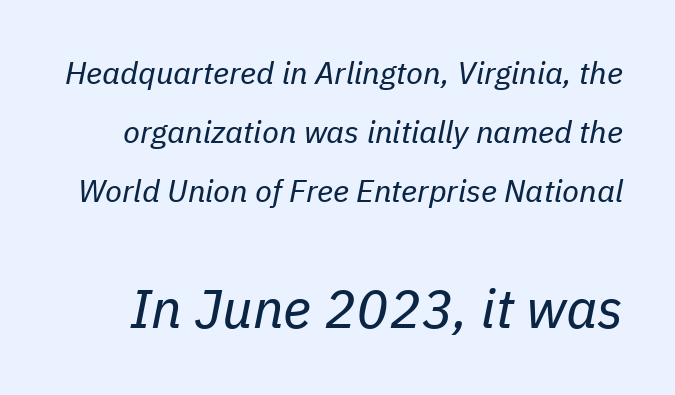
{"italic": "yes", "lean": "right", "slant_degrees": 11, "bold": "no", "weight": "regular", "width": "normal", "stroke_contrast": "low", "x_height": "medium", "monospaced": "no", "underline": "no", "line_spacing": "loose", "line_spacing_ratio": 1.9, "letter_spacing": "normal", "letter_spacing_em": 0.0, "larger_block": "second", "size_ratio": 1.74, "glyph_px": 54}
